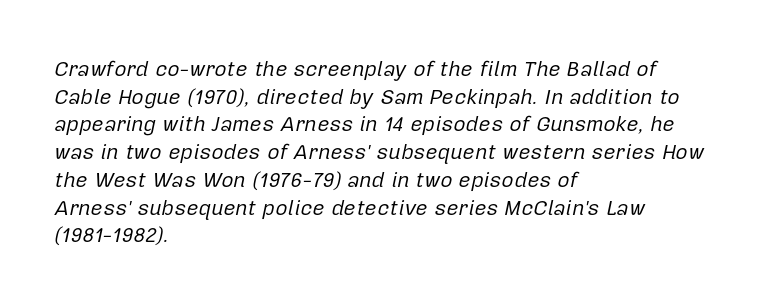
The image shows 21 px text type, italic (leaning right); set left-aligned, normal line spacing (1.32x), normal letter spacing, not underlined.
